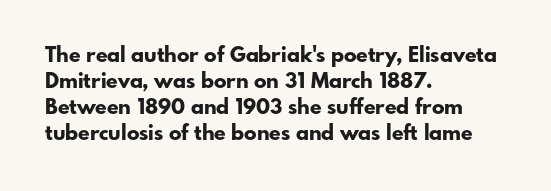
The strokes are fattened all the way to bold. Visually the block forms a straight wall on the left and a jagged coastline on the right. A typesetter would mark this as roman, not italic. The words here are not underlined.
